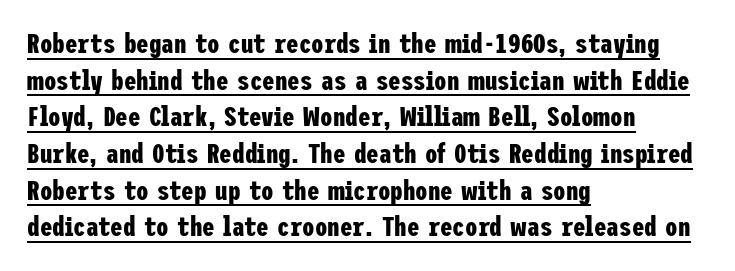
The image shows 28 px bold, condensed sans-serif type, upright; set left-aligned, normal line spacing (1.31x), normal letter spacing, underlined; low stroke contrast and a medium x-height.
